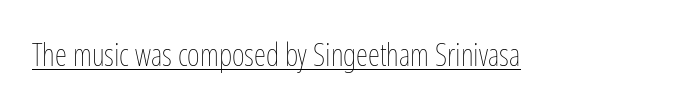
Q: Is the text bold? A: No.
Q: Is the text italic (slanted)? A: No, it is upright.
Q: Is the text underlined? A: Yes.
Q: Is the spacing between letters normal or unusually wide? A: Normal.
Q: Width (condensed, normal, or wide)? A: Condensed.
Q: Stroke contrast? A: Low.
Q: x-height? A: Medium.
Q: Monospaced? A: No.
